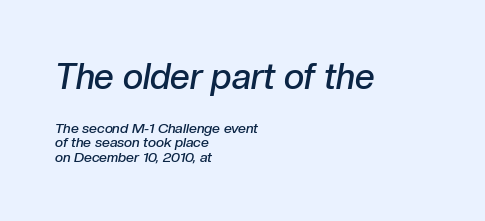
Notice how the passage keeps a crisp vertical edge on the left only. The rendering uses natural spacing where letterforms have individual widths. The more generous point size was reserved for the upper chunk. Each word holds together tightly as a unit, with standard inter-letter gaps.
